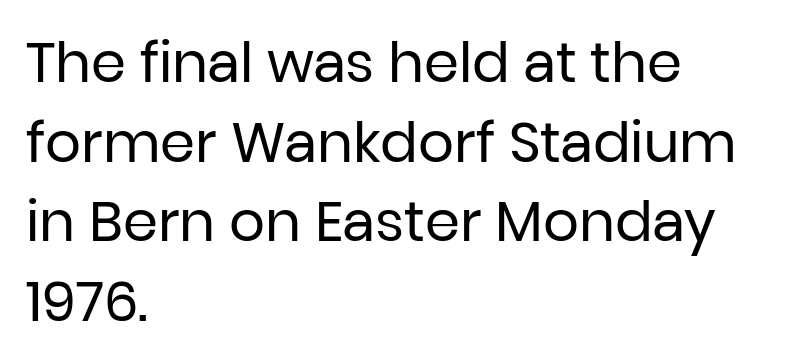
Q: Is the text bold? A: No.
Q: Is the text italic (slanted)? A: No, it is upright.
Q: Is the typeface a serif or a sans-serif typeface? A: Sans-serif.
Q: Is the text underlined? A: No.
Q: How is the paragraph aligned? A: Left-aligned.
Q: Is the spacing between letters normal or unusually wide? A: Normal.
Q: Is the spacing between lines tight, normal or loose? A: Normal.
Q: Width (condensed, normal, or wide)? A: Normal.
Q: Stroke contrast? A: Low.
Q: x-height? A: Medium.
Q: Monospaced? A: No.
